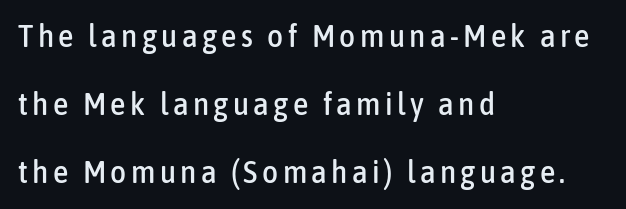
Q: Is the text italic (slanted)? A: No, it is upright.
Q: Is the typeface a serif or a sans-serif typeface? A: Sans-serif.
Q: Is the text underlined? A: No.
Q: How is the paragraph aligned? A: Left-aligned.
Q: Is the spacing between lines tight, normal or loose? A: Loose.
Q: Width (condensed, normal, or wide)? A: Condensed.
Q: Stroke contrast? A: Low.
Q: x-height? A: Medium.
Q: Monospaced? A: No.
